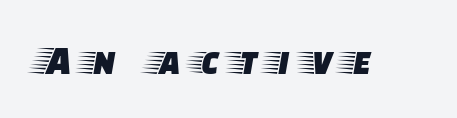
In terms of letterform style, serifs are clearly present. Words float on clear page, feet unadorned. The letters are spread apart with noticeably loose tracking. Here the designer chose a conventional face with non-uniform glyph widths.
